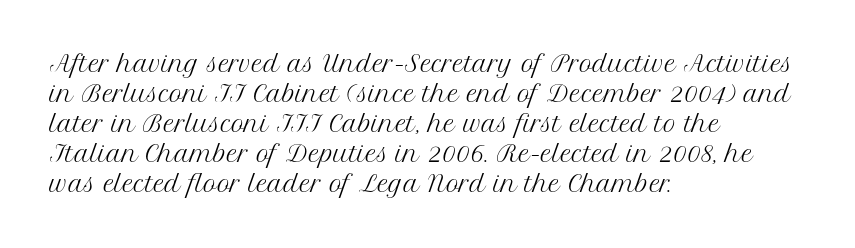
The image shows 22 px text type; set left-aligned, normal line spacing (1.36x), normal letter spacing, not underlined.
